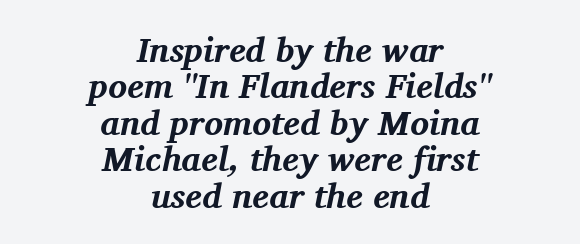
{"serif": "yes", "italic": "yes", "lean": "right", "slant_degrees": 11, "bold": "yes", "weight": "bold", "width": "normal", "stroke_contrast": "medium", "x_height": "medium", "monospaced": "no", "underline": "no", "align": "center", "line_spacing": "tight", "line_spacing_ratio": 1.04, "letter_spacing": "normal", "letter_spacing_em": 0.0, "glyph_px": 35}
